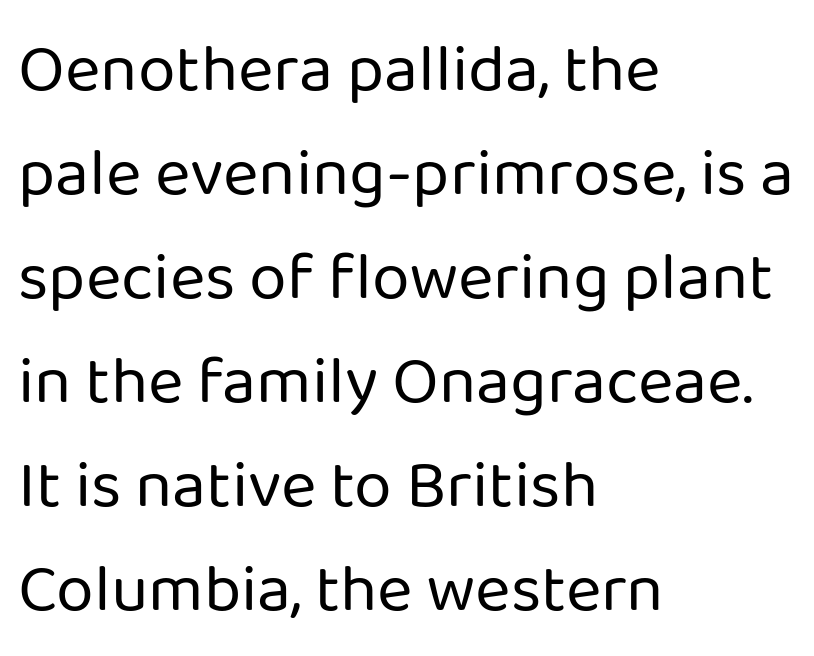
The image shows 68 px regular-weight sans-serif type, upright; set left-aligned, normal line spacing (1.53x), normal letter spacing, not underlined; low stroke contrast and a medium x-height.
